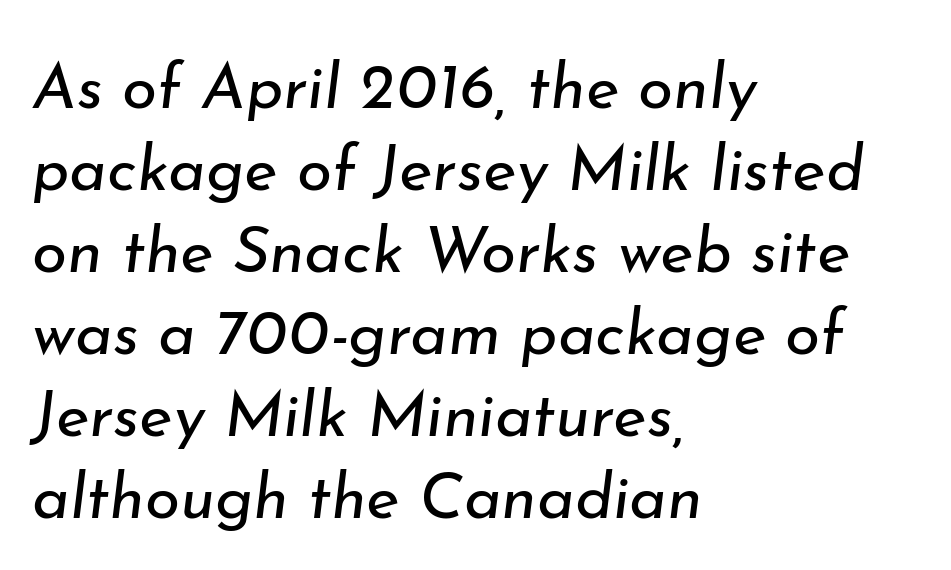
The image shows 64 px regular-weight type, italic (leaning right); set left-aligned, normal line spacing (1.28x), normal letter spacing, not underlined; low stroke contrast and a small x-height.
